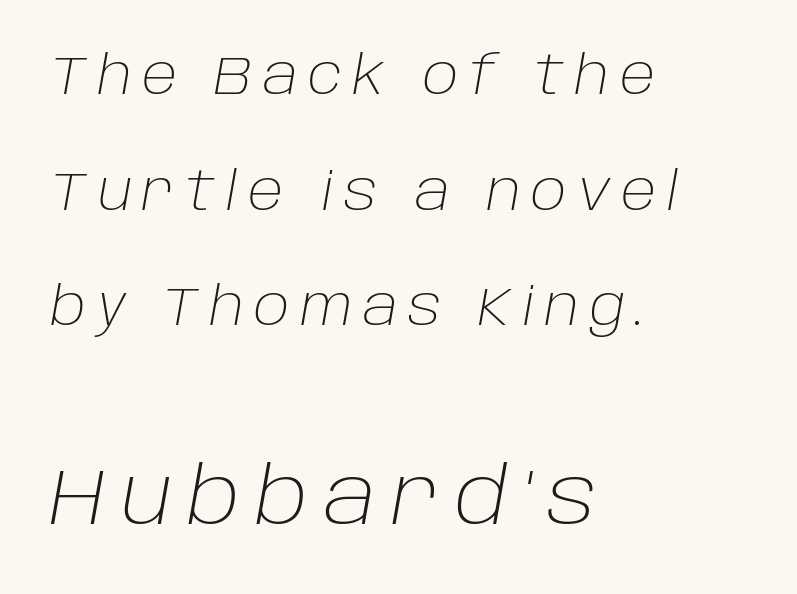
Q: Is the text bold? A: No.
Q: Is the text italic (slanted)? A: Yes, it leans right by about 10 degrees.
Q: Is the text underlined? A: No.
Q: How is the paragraph aligned? A: Left-aligned.
Q: Is the spacing between letters normal or unusually wide? A: Unusually wide.
Q: Is the spacing between lines tight, normal or loose? A: Loose.
Q: Which block of text is set in a larger size, the first (top) or the second (bottom)? A: The second (bottom) one.
Q: Width (condensed, normal, or wide)? A: Normal.
Q: Stroke contrast? A: Low.
Q: x-height? A: Large.
Q: Monospaced? A: No.
